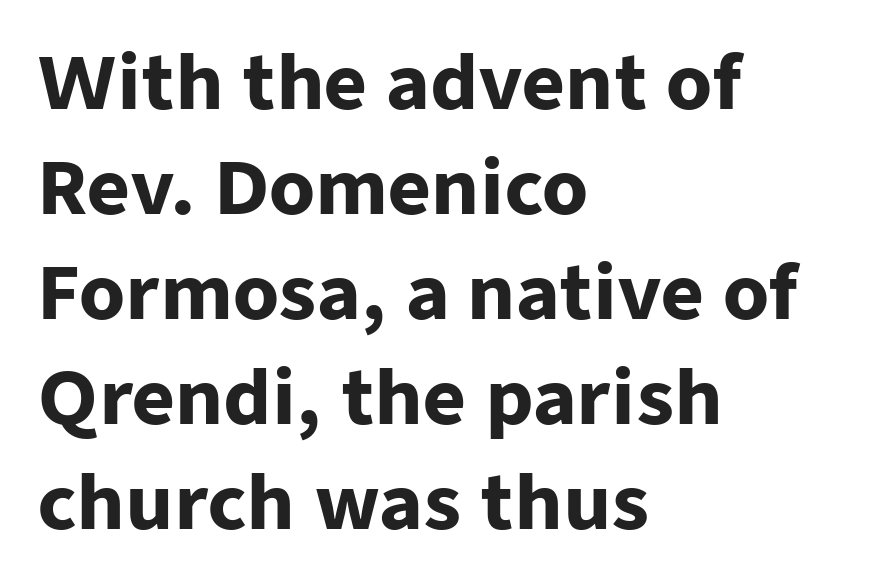
{"serif": "no", "italic": "no", "bold": "yes", "weight": "heavy", "width": "normal", "stroke_contrast": "low", "x_height": "medium", "monospaced": "no", "underline": "no", "align": "left", "line_spacing": "normal", "line_spacing_ratio": 1.42, "letter_spacing": "normal", "letter_spacing_em": 0.0, "glyph_px": 74}
